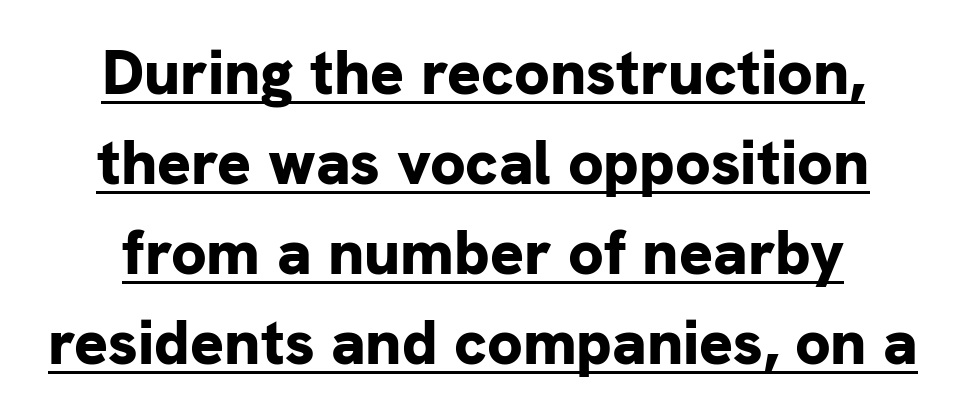
The image shows 63 px bold sans-serif type, upright; set centered, normal line spacing (1.43x), normal letter spacing, underlined; low stroke contrast and a medium x-height.
